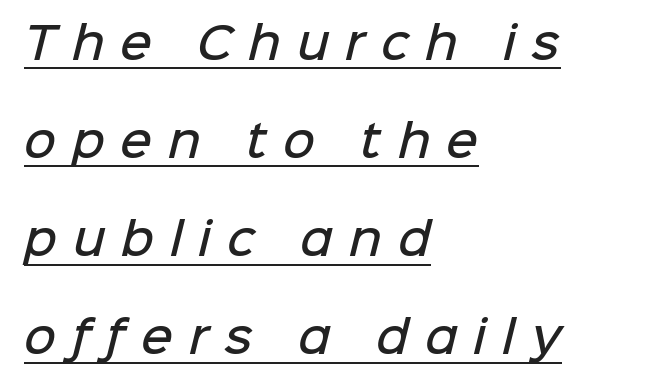
{"serif": "no", "bold": "semi", "weight": "semibold", "width": "normal", "stroke_contrast": "low", "x_height": "medium", "monospaced": "no", "underline": "yes", "align": "left", "line_spacing": "loose", "line_spacing_ratio": 2.23, "letter_spacing": "wide", "letter_spacing_em": 0.36, "glyph_px": 44}
